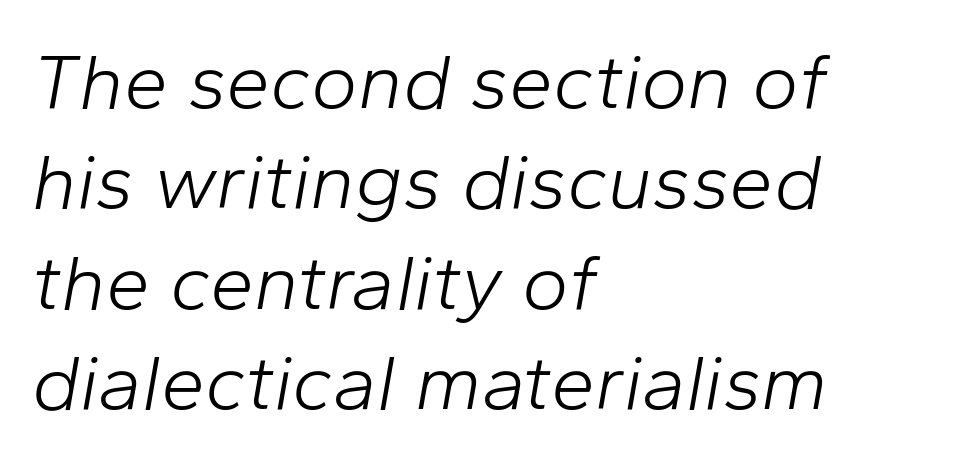
The image shows 79 px light type, italic (leaning right); set left-aligned, normal line spacing (1.27x), normal letter spacing, not underlined; low stroke contrast and a medium x-height.
